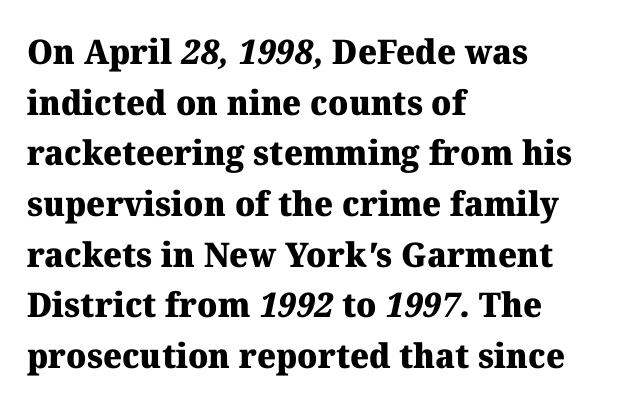
{"serif": "yes", "bold": "yes", "weight": "heavy", "width": "normal", "stroke_contrast": "medium", "x_height": "medium", "monospaced": "no", "underline": "no", "align": "left", "line_spacing": "normal", "line_spacing_ratio": 1.49, "letter_spacing": "normal", "letter_spacing_em": 0.0, "glyph_px": 34}
